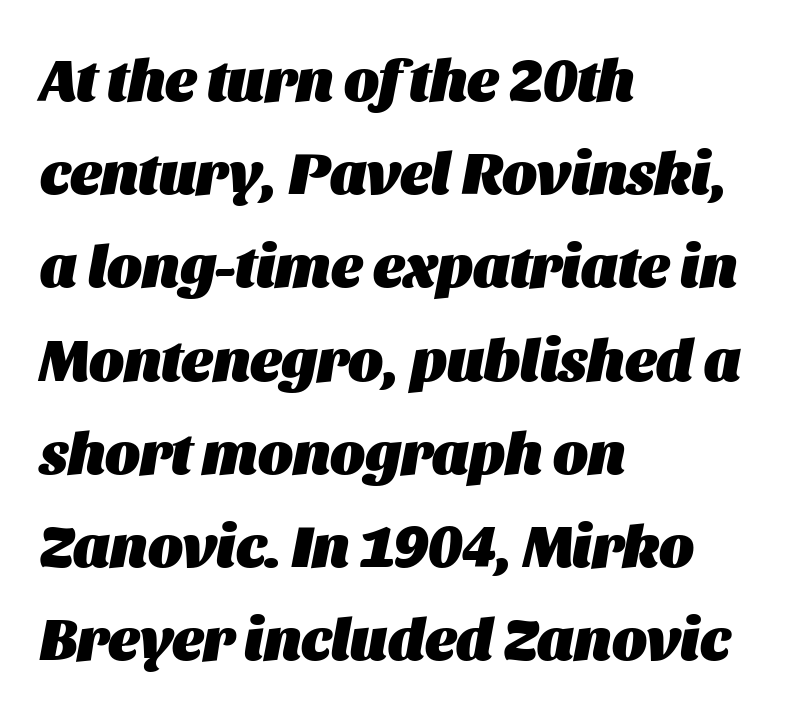
The image shows 59 px heavy type, italic (leaning right); set left-aligned, normal line spacing (1.58x), normal letter spacing, not underlined; medium stroke contrast and a large x-height.
